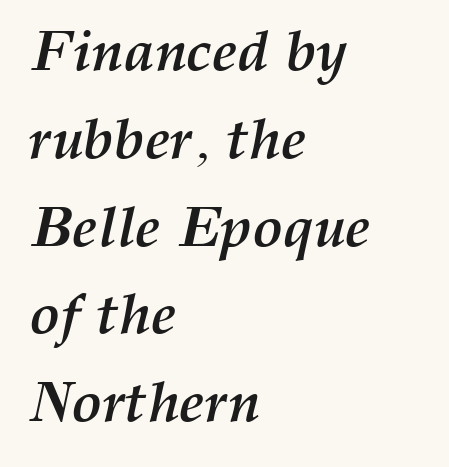
The image shows 57 px semibold type, italic (leaning right); set left-aligned, normal line spacing (1.54x), normal letter spacing, not underlined; medium stroke contrast and a medium x-height.
